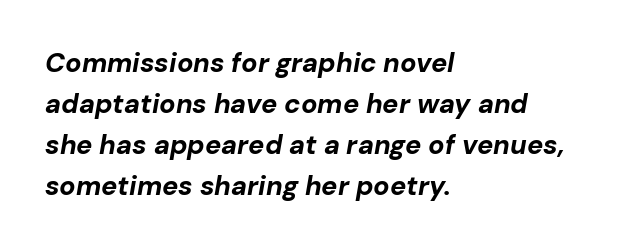
The image shows 27 px bold type, italic (leaning right); set left-aligned, normal line spacing (1.52x), normal letter spacing, not underlined.
